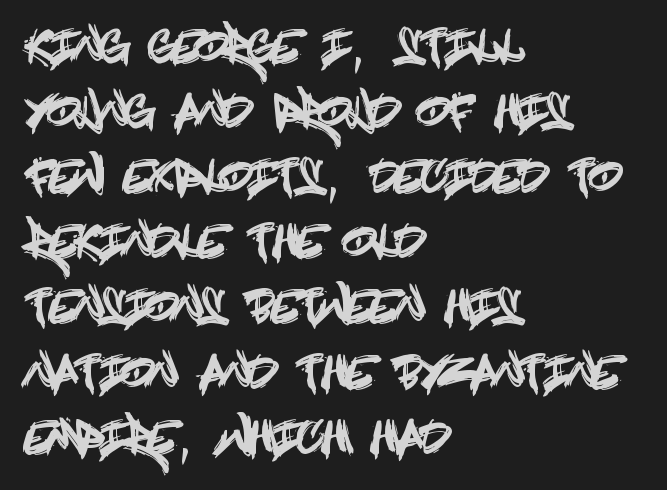
The image shows 44 px condensed sans-serif type; set left-aligned, normal line spacing (1.48x), normal letter spacing, not underlined; a large x-height.
